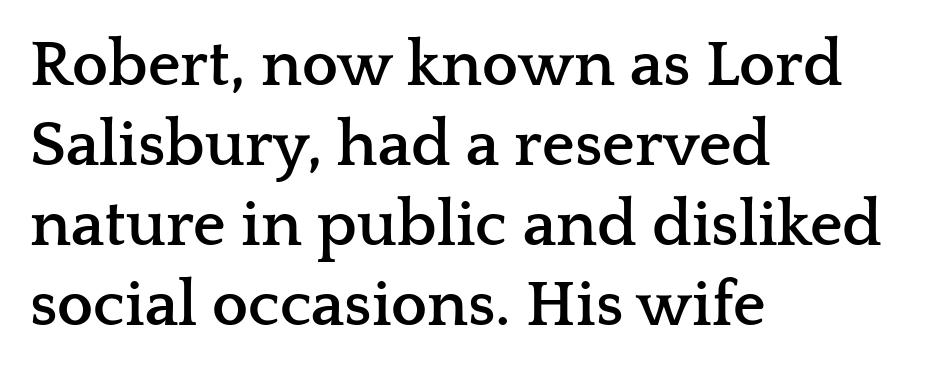
Q: Is the text bold? A: Yes.
Q: Is the text italic (slanted)? A: No, it is upright.
Q: Is the typeface a serif or a sans-serif typeface? A: Serif.
Q: Is the text underlined? A: No.
Q: How is the paragraph aligned? A: Left-aligned.
Q: Is the spacing between letters normal or unusually wide? A: Normal.
Q: Is the spacing between lines tight, normal or loose? A: Normal.
Q: Width (condensed, normal, or wide)? A: Wide.
Q: Stroke contrast? A: Low.
Q: x-height? A: Medium.
Q: Monospaced? A: No.
